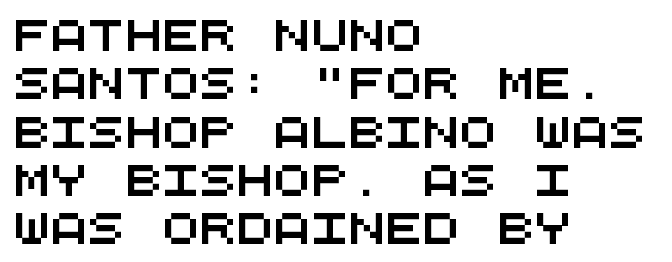
Each new line begins a customary step beneath the previous one. Caption: multi-line text, flush left, ragged right. The passage shown is typed in a monospace face where columns stay perfectly aligned. Regarding serifs, this sample does without them. Glance below the letters and you will spot only blank space. In terms of letterspacing, this is plain default setting.
